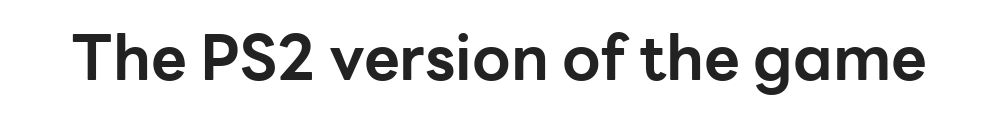
{"serif": "no", "italic": "no", "bold": "yes", "weight": "bold", "width": "normal", "stroke_contrast": "low", "x_height": "medium", "monospaced": "no", "underline": "no", "letter_spacing": "normal", "letter_spacing_em": 0.0, "glyph_px": 62}
